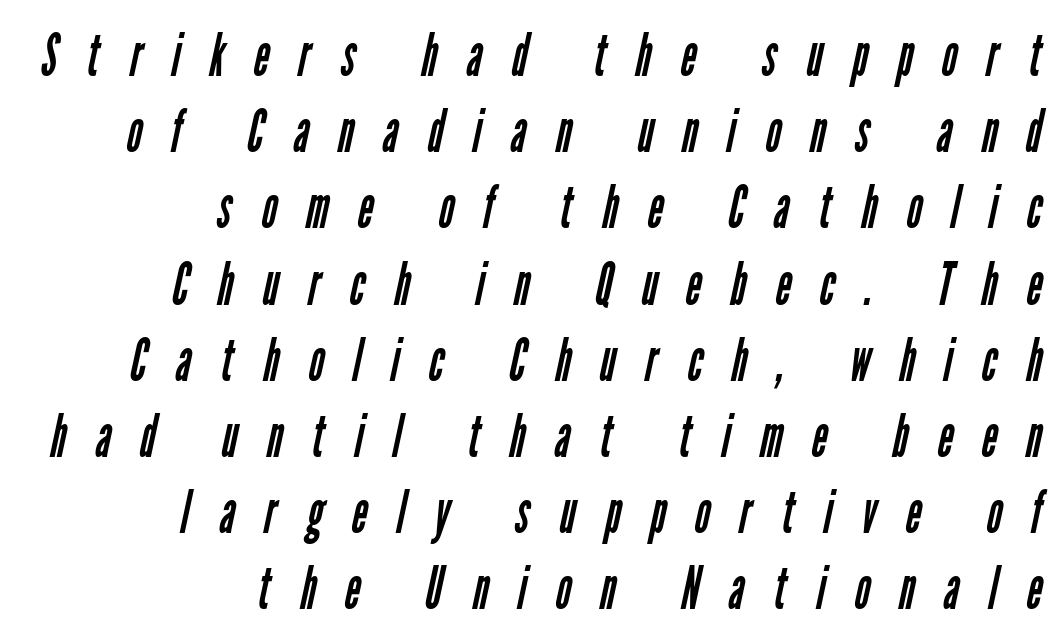
A clean baseline with only descenders dipping below it. The space between consecutive lines is moderate. This rendering uses right alignment, leaving the left contour irregular. The tracking jumps out immediately: characters are airy and widely separated. Grotesque or geometric, the face here clearly has no serifs. Varying glyph widths throughout — classic text-font behaviour.
